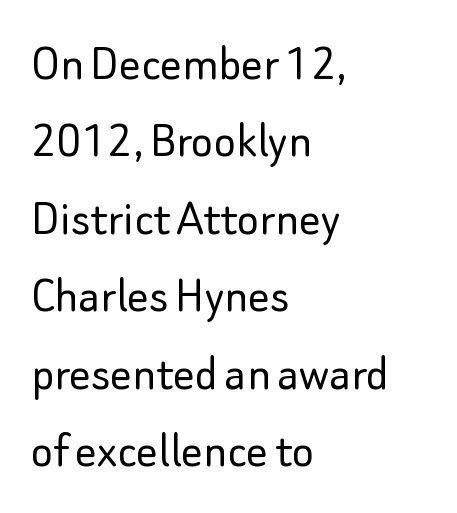
The image shows 53 px light sans-serif type, upright; set left-aligned, normal line spacing (1.46x), normal letter spacing, not underlined; low stroke contrast and a small x-height.
